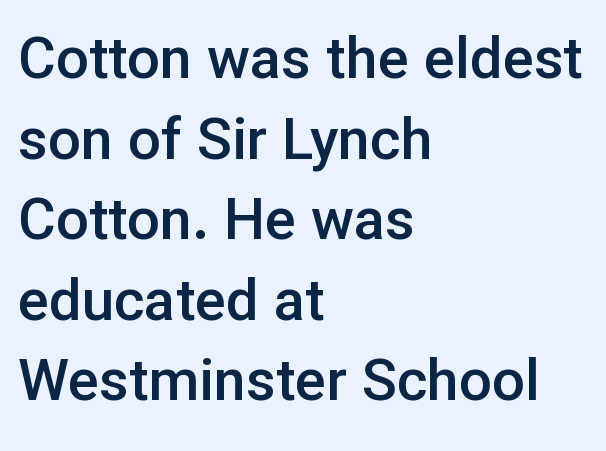
Plain, unruled lines of type. The passage is arranged the way most books set body copy — flush left. A semibold gives these letters moderate extra thickness, short of bold. The typeface chosen for these lines omits serifs. Every stem runs plumb, perpendicular to the baseline.
